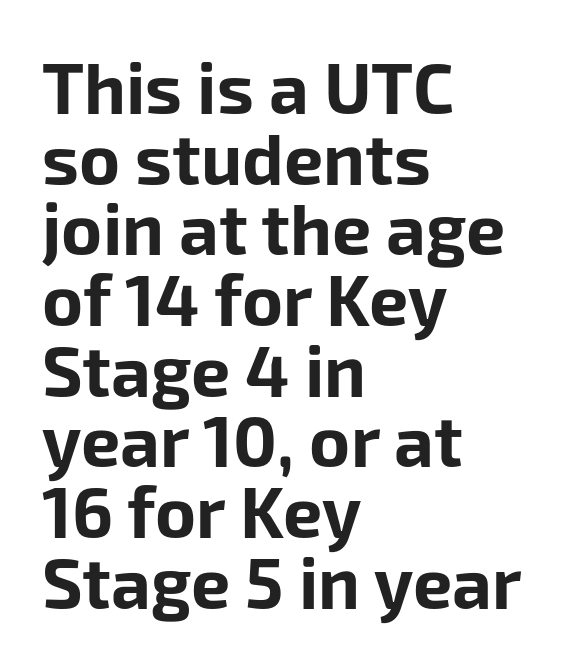
Q: Is the text bold? A: Yes.
Q: Is the text italic (slanted)? A: No, it is upright.
Q: Is the typeface a serif or a sans-serif typeface? A: Sans-serif.
Q: Is the text underlined? A: No.
Q: How is the paragraph aligned? A: Left-aligned.
Q: Is the spacing between letters normal or unusually wide? A: Normal.
Q: Is the spacing between lines tight, normal or loose? A: Tight.
Q: Width (condensed, normal, or wide)? A: Normal.
Q: Stroke contrast? A: Low.
Q: x-height? A: Medium.
Q: Monospaced? A: No.
